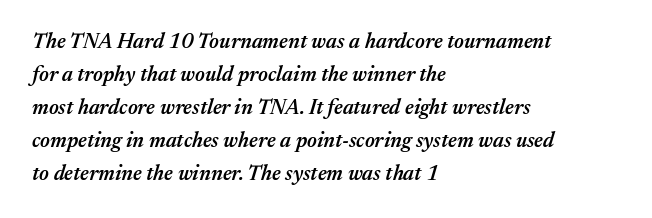
{"italic": "yes", "lean": "right", "slant_degrees": 17, "bold": "semi", "underline": "no", "align": "left", "line_spacing": "normal", "line_spacing_ratio": 1.57, "letter_spacing": "normal", "letter_spacing_em": 0.0, "glyph_px": 21}
